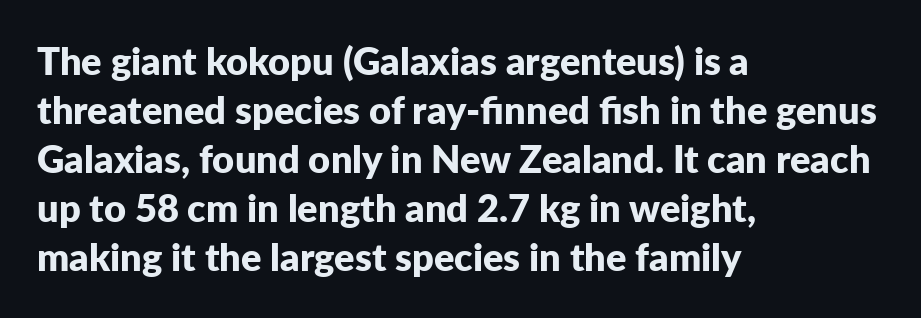
The image shows 38 px bold sans-serif type, upright; set left-aligned, normal line spacing (1.29x), normal letter spacing, not underlined; low stroke contrast and a medium x-height.
